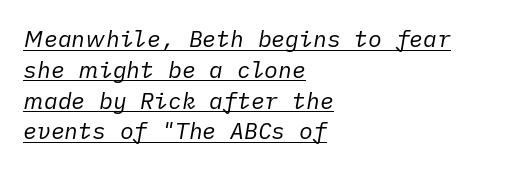
The image shows 23 px text type, italic (leaning right); set left-aligned, normal line spacing (1.34x), normal letter spacing, underlined.
